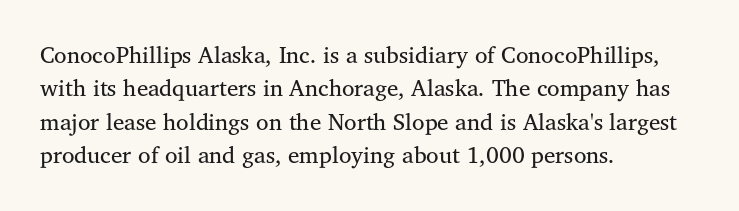
Q: Is the text bold? A: No.
Q: Is the text italic (slanted)? A: No, it is upright.
Q: Is the text underlined? A: No.
Q: How is the paragraph aligned? A: Left-aligned.
Q: Is the spacing between letters normal or unusually wide? A: Normal.
Q: Is the spacing between lines tight, normal or loose? A: Normal.
